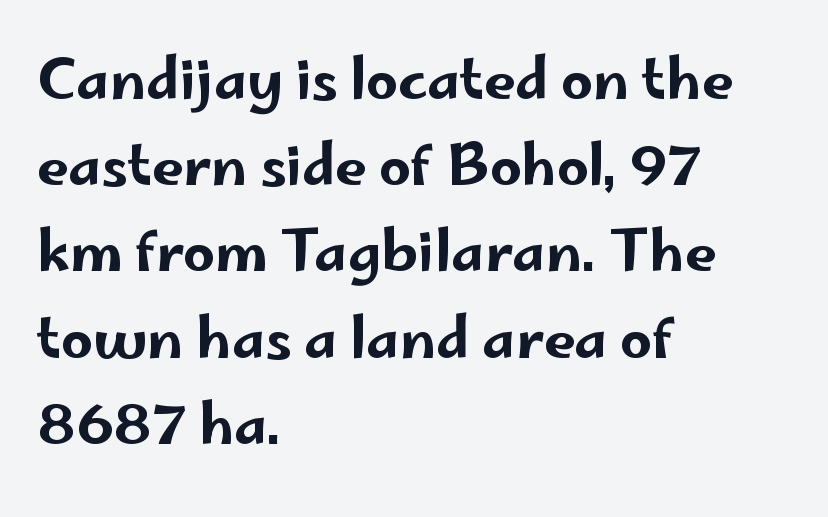
The image shows 56 px wide sans-serif type, upright; set left-aligned, normal line spacing (1.54x), normal letter spacing, not underlined; low stroke contrast and a small x-height.
